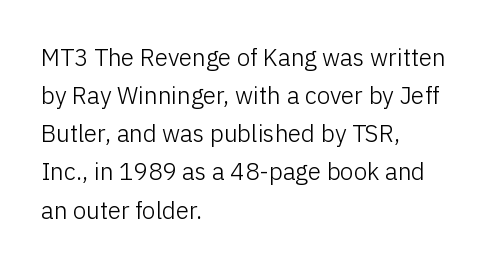
The image shows 24 px text type, upright; set left-aligned, normal line spacing (1.59x), normal letter spacing, not underlined.
